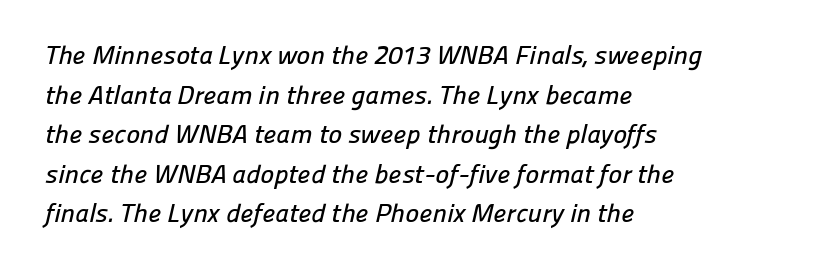
The passage shown is not underscored anywhere. Regarding leading, the lines here are spaced in the standard way. Line starts are locked; line ends wander. No extra tracking has been applied to these lines.
